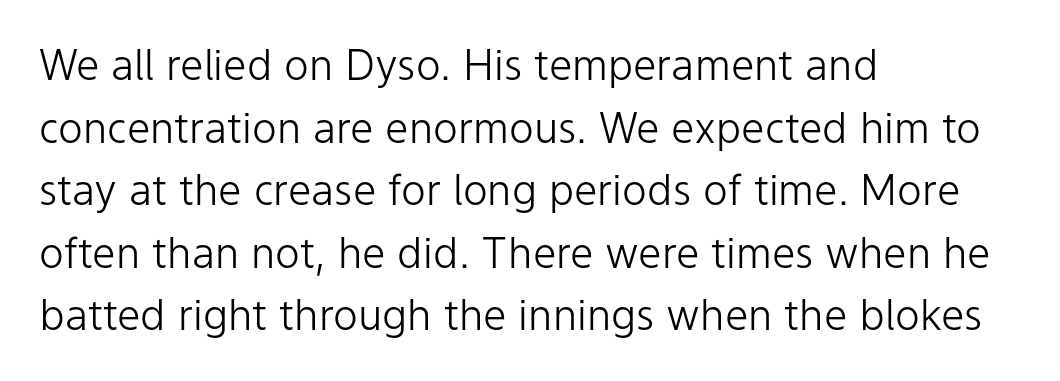
{"serif": "no", "italic": "no", "bold": "no", "weight": "light", "width": "normal", "stroke_contrast": "low", "x_height": "medium", "monospaced": "no", "underline": "no", "align": "left", "line_spacing": "normal", "line_spacing_ratio": 1.49, "letter_spacing": "normal", "letter_spacing_em": 0.0, "glyph_px": 42}
